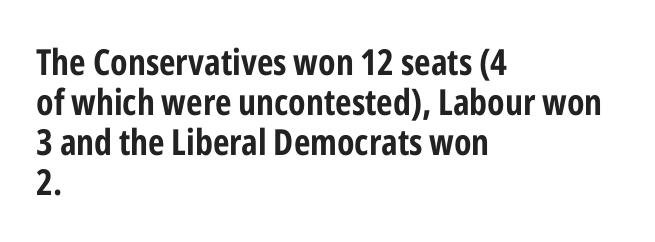
Decoration check: the copy has no underline. A sans-serif font was chosen for this passage. Compared with typical paragraphs, the rows here are closer together. A classic flush-left, rag-right setting is used for this passage. Words appear dense and cohesive because spacing is normal.
